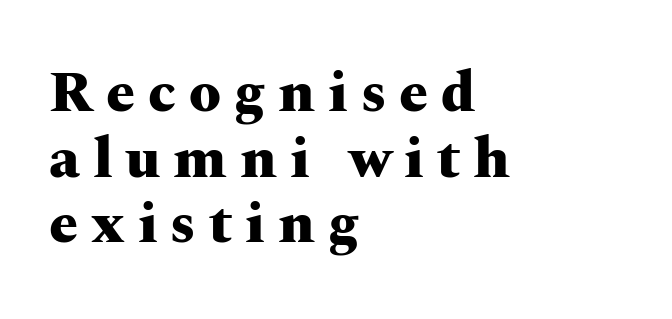
{"serif": "yes", "italic": "no", "bold": "yes", "weight": "heavy", "width": "wide", "stroke_contrast": "medium", "x_height": "medium", "monospaced": "no", "underline": "no", "align": "left", "line_spacing": "tight", "line_spacing_ratio": 1.13, "letter_spacing": "wide", "letter_spacing_em": 0.22, "glyph_px": 58}
